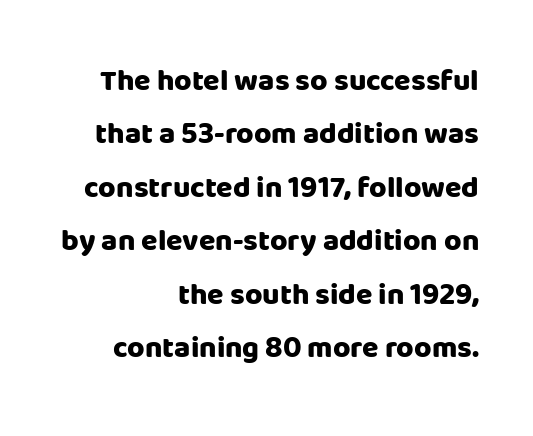
{"serif": "no", "italic": "no", "bold": "yes", "weight": "heavy", "width": "normal", "stroke_contrast": "low", "x_height": "large", "monospaced": "no", "underline": "no", "align": "right", "line_spacing_ratio": 1.78, "letter_spacing": "normal", "letter_spacing_em": 0.0, "glyph_px": 30}
